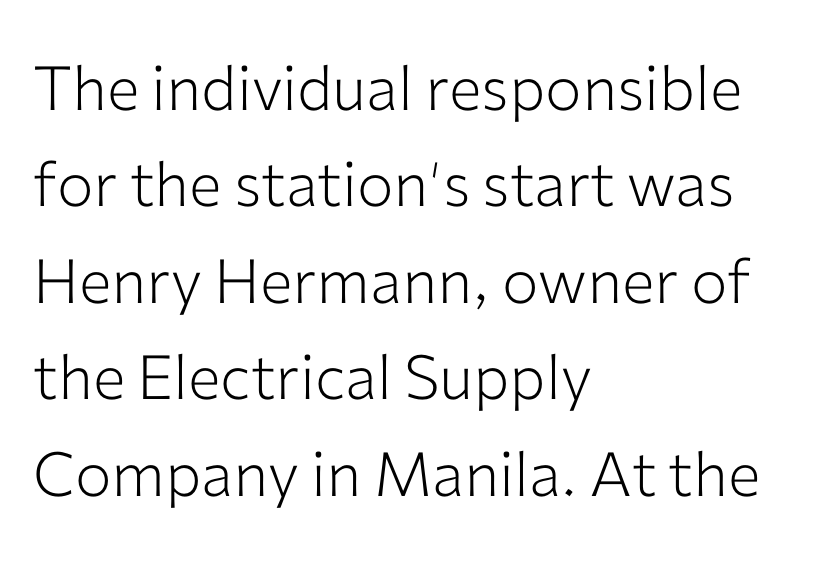
The image shows 61 px light sans-serif type, upright; set left-aligned, normal line spacing (1.58x), normal letter spacing, not underlined; low stroke contrast and a medium x-height.
